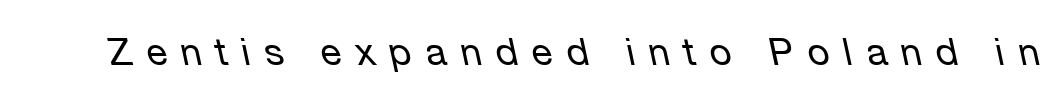
Q: Is the text bold? A: No.
Q: Is the text italic (slanted)? A: Yes, it leans left by about 12 degrees.
Q: Is the text underlined? A: No.
Q: Is the spacing between letters normal or unusually wide? A: Unusually wide.
Q: Width (condensed, normal, or wide)? A: Normal.
Q: Stroke contrast? A: Low.
Q: x-height? A: Medium.
Q: Monospaced? A: No.
